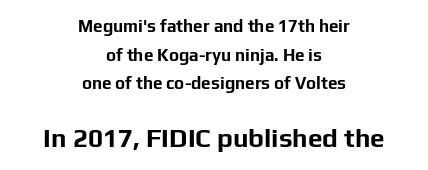
{"italic": "no", "bold": "yes", "underline": "no", "align": "center", "line_spacing": "normal", "line_spacing_ratio": 1.68, "letter_spacing": "normal", "letter_spacing_em": 0.0, "larger_block": "second", "size_ratio": 1.53, "glyph_px": 26}
